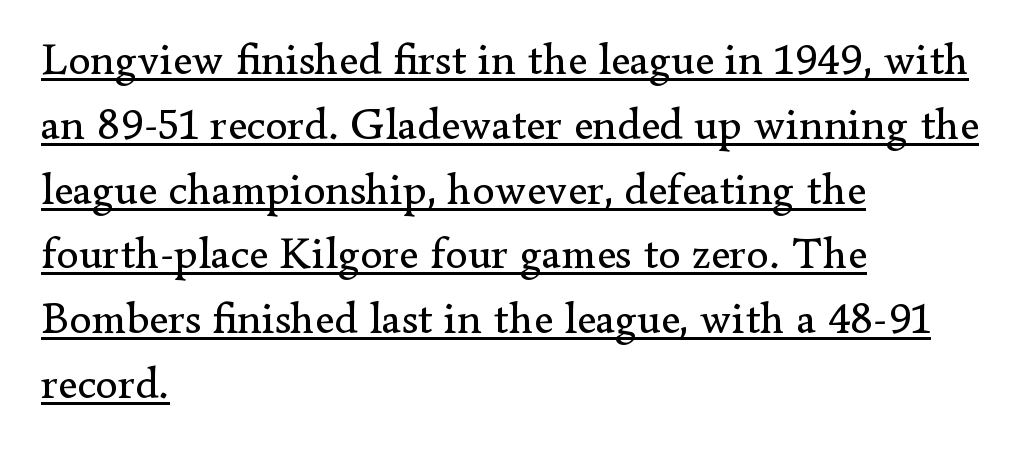
Q: Is the text bold? A: No.
Q: Is the text italic (slanted)? A: No, it is upright.
Q: Is the typeface a serif or a sans-serif typeface? A: Serif.
Q: Is the text underlined? A: Yes.
Q: How is the paragraph aligned? A: Left-aligned.
Q: Is the spacing between letters normal or unusually wide? A: Normal.
Q: Is the spacing between lines tight, normal or loose? A: Normal.
Q: Width (condensed, normal, or wide)? A: Normal.
Q: Stroke contrast? A: Low.
Q: x-height? A: Small.
Q: Monospaced? A: No.
